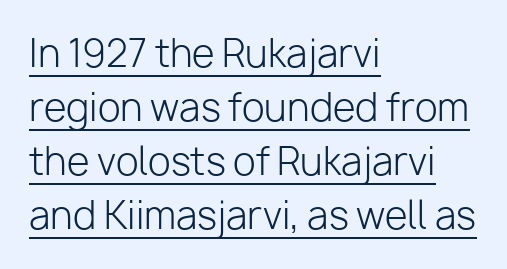
{"serif": "no", "italic": "no", "bold": "no", "weight": "light", "width": "normal", "stroke_contrast": "low", "x_height": "medium", "monospaced": "no", "underline": "yes", "align": "left", "line_spacing": "normal", "line_spacing_ratio": 1.46, "letter_spacing": "normal", "letter_spacing_em": 0.0, "glyph_px": 37}
